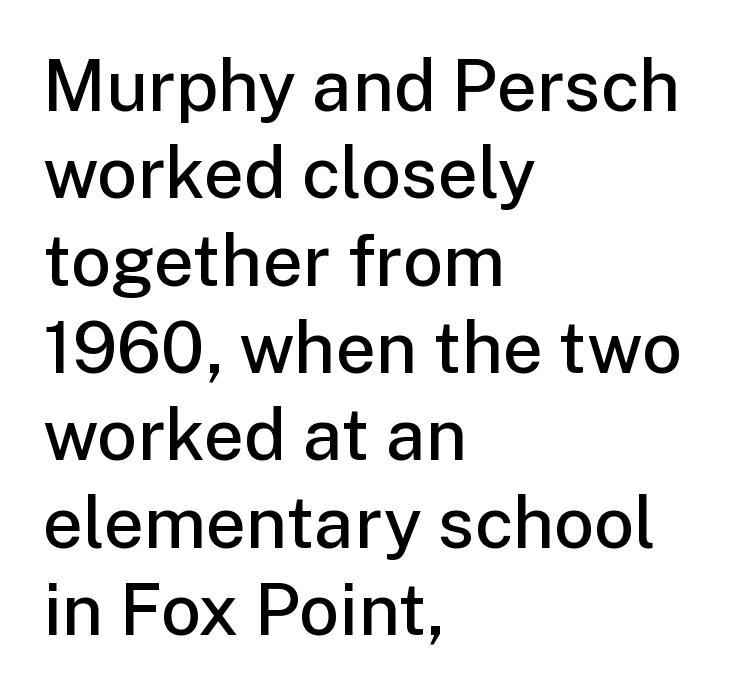
The rendering keeps characters at their native spacing. The area under the type is left untouched. These words are printed semibold, heavier than regular yet not bold. This rendering uses left alignment, leaving the right contour irregular. The letters stand straight up with perfectly vertical stems. A sans-serif font was chosen for this passage.
